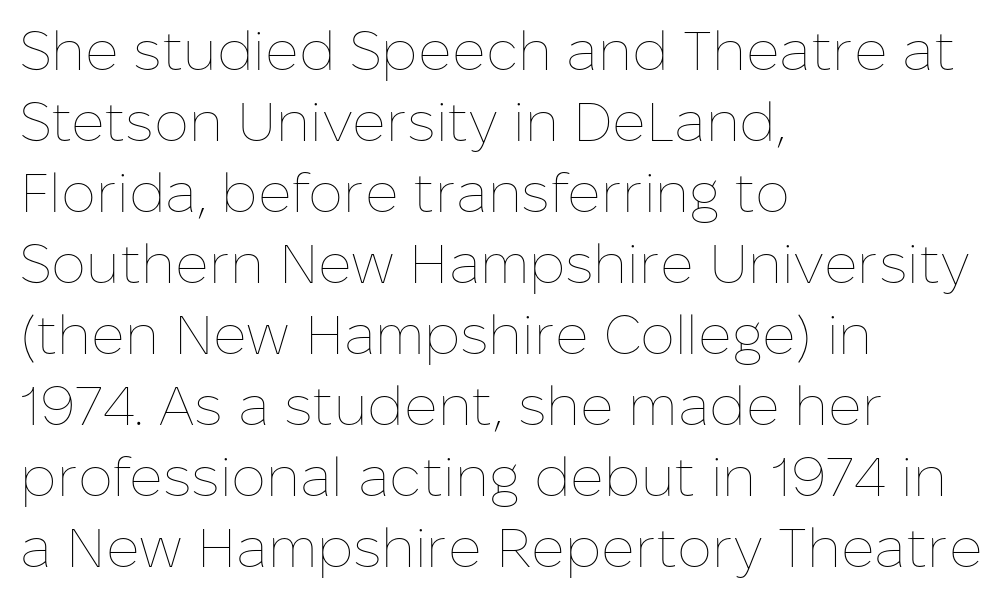
Observe the ordinary spacing: letters are neighbours, not strangers. A typesetter would call this leading conventional body-copy spacing. One-word summary of the alignment: left. These lines were composed using upright roman letters.
